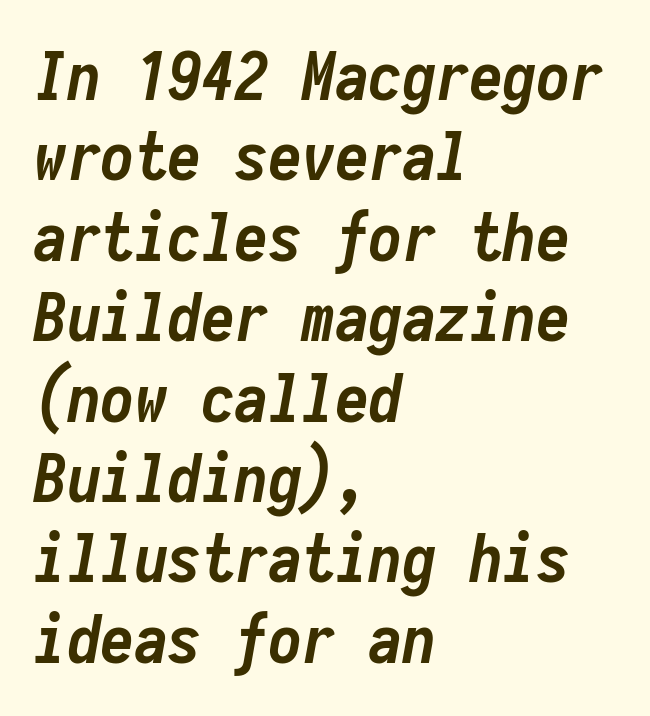
{"italic": "yes", "lean": "right", "slant_degrees": 10, "bold": "yes", "weight": "semibold", "width": "condensed", "stroke_contrast": "low", "x_height": "medium", "monospaced": "yes", "underline": "no", "align": "left", "line_spacing_ratio": 1.2, "letter_spacing": "normal", "letter_spacing_em": 0.0, "glyph_px": 67}
